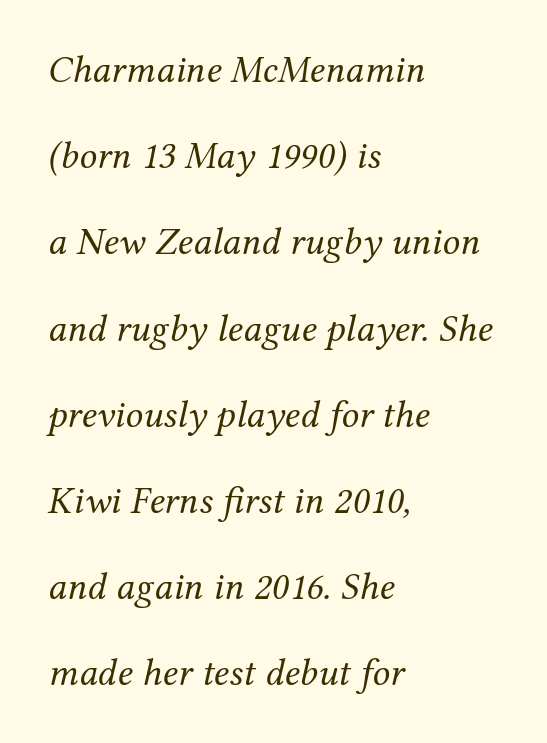
Q: Is the text bold? A: No.
Q: Is the text italic (slanted)? A: Yes, it leans right by about 12 degrees.
Q: Is the typeface a serif or a sans-serif typeface? A: Serif.
Q: Is the text underlined? A: No.
Q: How is the paragraph aligned? A: Left-aligned.
Q: Is the spacing between letters normal or unusually wide? A: Normal.
Q: Is the spacing between lines tight, normal or loose? A: Loose.
Q: Width (condensed, normal, or wide)? A: Normal.
Q: Stroke contrast? A: Medium.
Q: x-height? A: Medium.
Q: Monospaced? A: No.
